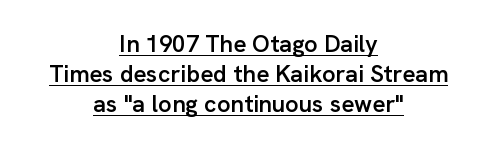
{"italic": "no", "bold": "semi", "underline": "yes", "align": "center", "line_spacing": "normal", "line_spacing_ratio": 1.26, "letter_spacing": "normal", "letter_spacing_em": 0.0, "glyph_px": 24}
